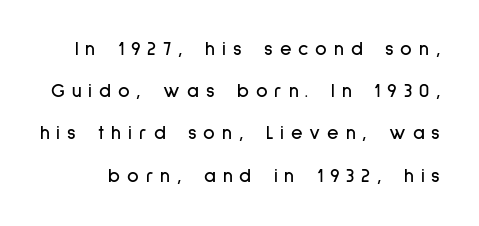
Students, note that the glyphs here are deliberately spaced far apart. If you measured baseline to baseline, you'd find a long distance. The glyphs are unaccompanied by any horizontal stroke below them. Italic? Not at all — the glyphs are vertical.
